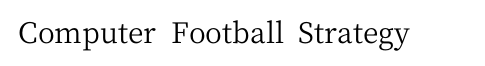
Quick note: underline off. The rendering keeps characters at their native spacing. Weight: not bold — regular or lighter. A typesetter would label this face a serif. Quick note: not italic, upright. Note the varied advance widths — an 'i' is clearly narrower than an 'm'.
